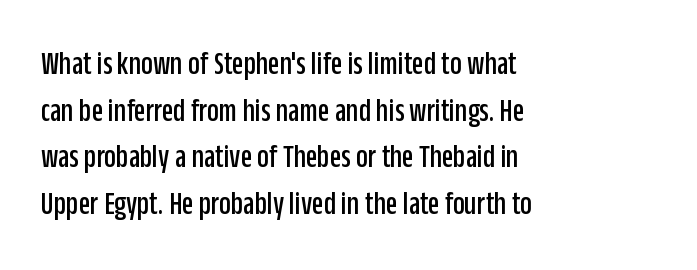
This is roman type, the default non-slanted kind. Type without underlining. The leading is moderate, giving the passage an even texture. Compared with a centered layout, this one pins lines to the left instead.
